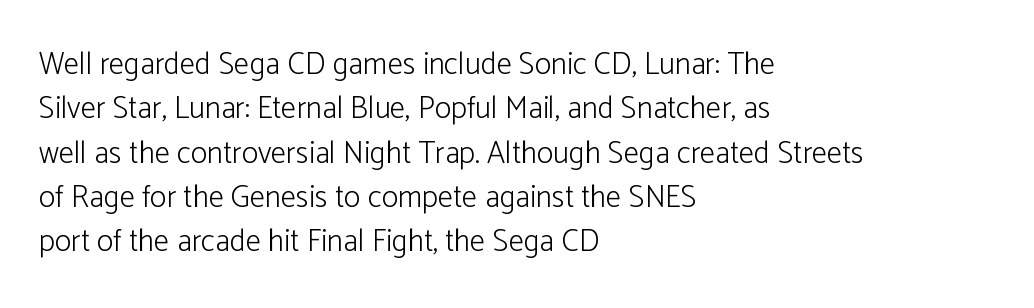
The image shows 31 px light sans-serif type, upright; set left-aligned, normal line spacing (1.43x), normal letter spacing, not underlined; low stroke contrast and a medium x-height.
